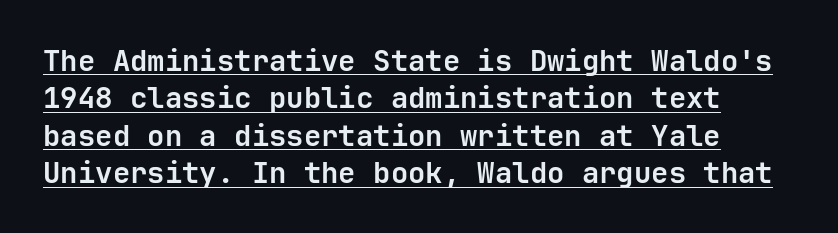
The image shows 29 px semibold sans-serif type, upright; set normal line spacing (1.29x), normal letter spacing, underlined; low stroke contrast and a medium x-height.
